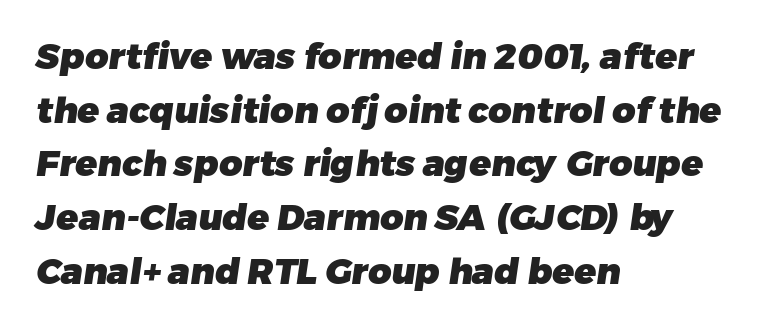
The image shows 36 px heavy sans-serif type; set left-aligned, normal line spacing (1.49x), normal letter spacing, not underlined; low stroke contrast and a medium x-height.
